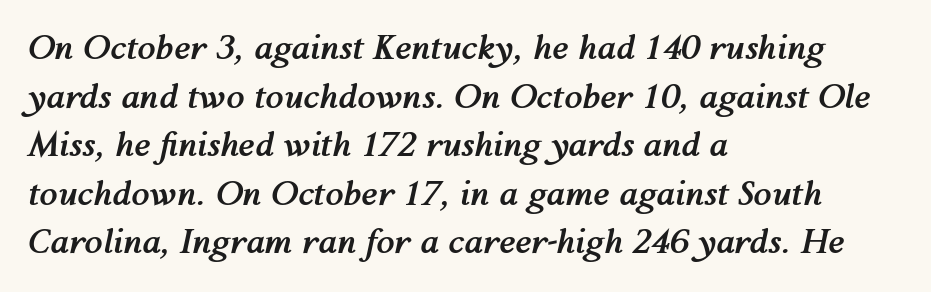
Just letters on the line, the space beneath them empty. A typesetter would call this zero additional tracking. The line-height multiplier appears to be the usual default. In terms of posture, this sample is oblique. A classic flush-left, rag-right setting is used for this passage.
